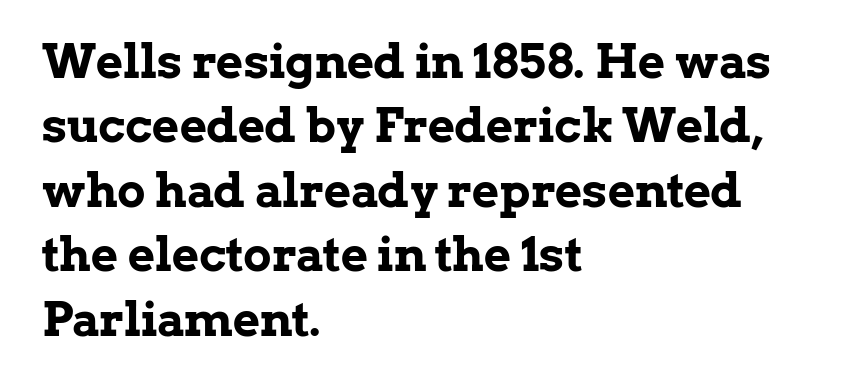
Q: Is the text bold? A: Yes.
Q: Is the text italic (slanted)? A: No, it is upright.
Q: Is the typeface a serif or a sans-serif typeface? A: Serif.
Q: Is the text underlined? A: No.
Q: How is the paragraph aligned? A: Left-aligned.
Q: Is the spacing between letters normal or unusually wide? A: Normal.
Q: Is the spacing between lines tight, normal or loose? A: Normal.
Q: Width (condensed, normal, or wide)? A: Normal.
Q: Stroke contrast? A: Low.
Q: x-height? A: Medium.
Q: Monospaced? A: No.
